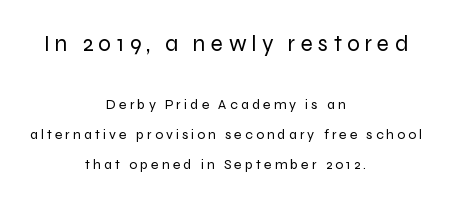
{"italic": "no", "bold": "no", "underline": "no", "align": "center", "line_spacing": "loose", "line_spacing_ratio": 2.12, "letter_spacing": "wide", "letter_spacing_em": 0.22, "larger_block": "first", "size_ratio": 1.64, "glyph_px": 23}
